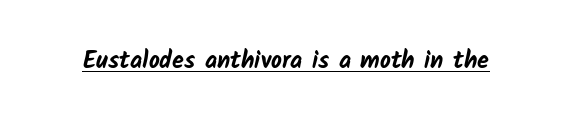
Q: Is the text bold? A: Yes.
Q: Is the text underlined? A: Yes.
Q: Is the spacing between letters normal or unusually wide? A: Normal.
